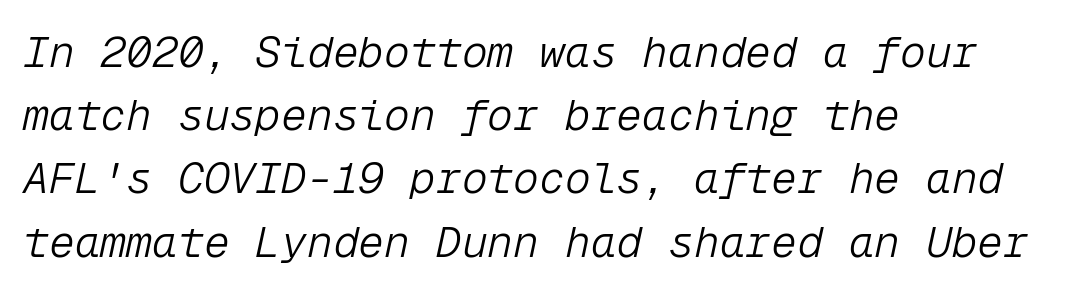
{"italic": "yes", "lean": "right", "slant_degrees": 12, "bold": "no", "weight": "light", "width": "normal", "stroke_contrast": "low", "x_height": "medium", "monospaced": "yes", "underline": "no", "align": "left", "line_spacing": "normal", "line_spacing_ratio": 1.47, "letter_spacing": "normal", "letter_spacing_em": 0.0, "glyph_px": 43}
